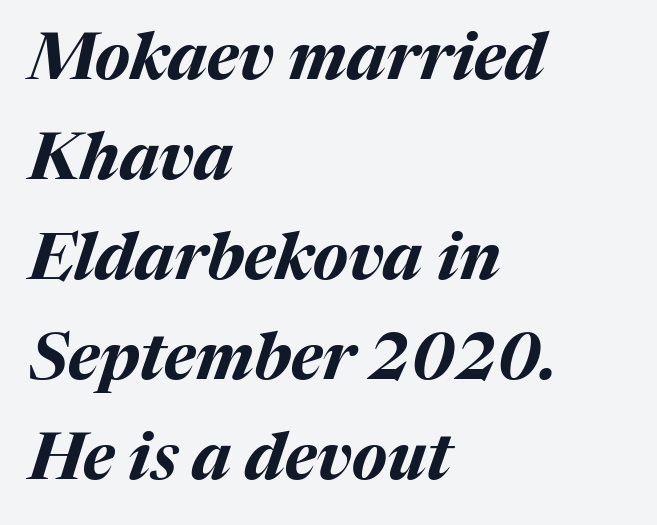
{"italic": "yes", "lean": "right", "slant_degrees": 17, "bold": "yes", "weight": "bold", "width": "normal", "stroke_contrast": "medium", "x_height": "medium", "monospaced": "no", "underline": "no", "align": "left", "line_spacing": "normal", "line_spacing_ratio": 1.54, "letter_spacing": "normal", "letter_spacing_em": 0.0, "glyph_px": 65}
